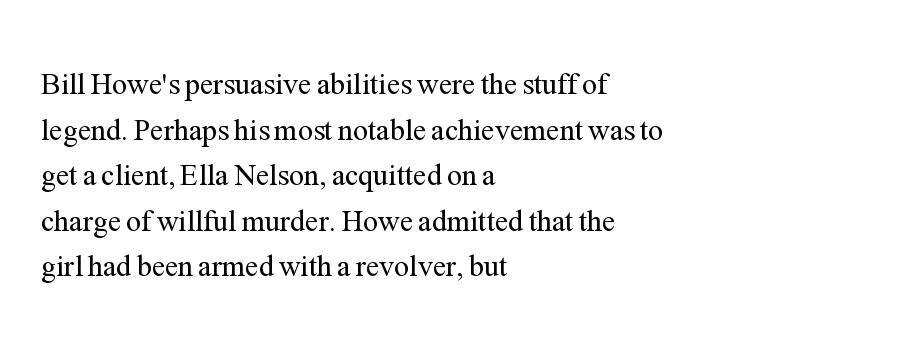
{"serif": "yes", "italic": "no", "bold": "no", "weight": "regular", "width": "normal", "stroke_contrast": "medium", "x_height": "medium", "monospaced": "no", "underline": "no", "align": "left", "line_spacing": "normal", "line_spacing_ratio": 1.52, "letter_spacing": "normal", "letter_spacing_em": 0.0, "glyph_px": 30}
